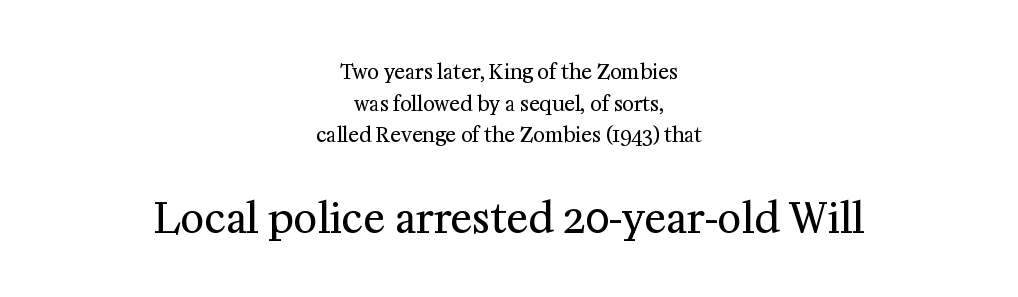
{"serif": "yes", "italic": "no", "bold": "no", "weight": "regular", "width": "normal", "stroke_contrast": "medium", "x_height": "medium", "monospaced": "no", "underline": "no", "align": "center", "line_spacing": "normal", "line_spacing_ratio": 1.58, "letter_spacing": "normal", "letter_spacing_em": 0.0, "larger_block": "second", "size_ratio": 2.05, "glyph_px": 41}
